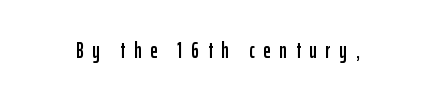
The image shows 22 px text type, upright; set unusually wide letter spacing (+0.4 em), not underlined.
